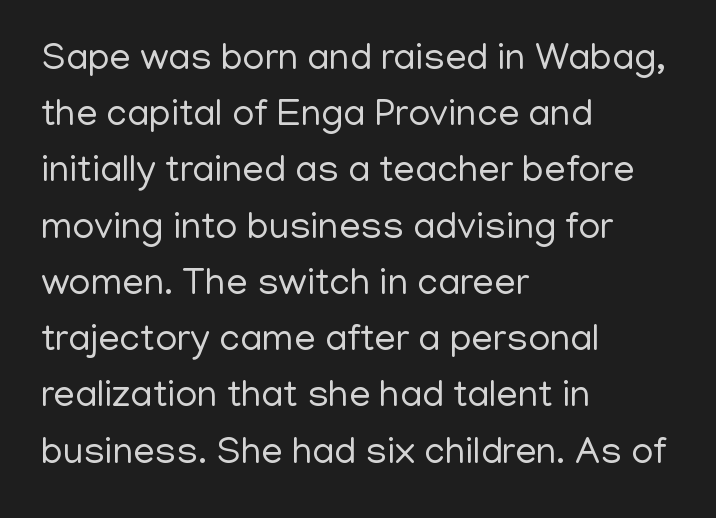
{"serif": "no", "italic": "no", "bold": "no", "weight": "regular", "width": "normal", "stroke_contrast": "low", "x_height": "medium", "monospaced": "no", "underline": "no", "align": "left", "line_spacing": "normal", "line_spacing_ratio": 1.48, "letter_spacing": "normal", "letter_spacing_em": 0.0, "glyph_px": 38}
